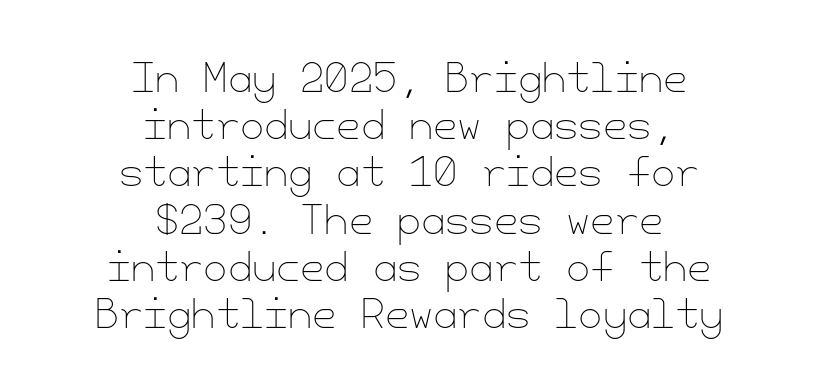
The image shows 39 px thin type, upright; set centered, line spacing 1.21x, normal letter spacing, not underlined; low stroke contrast and a small x-height.
